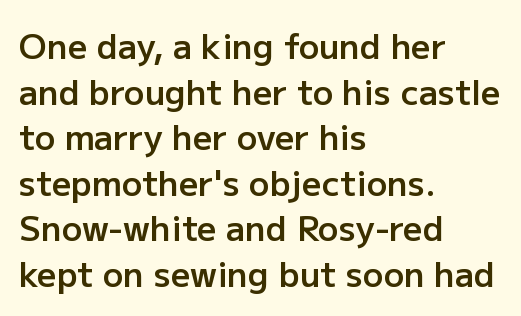
The image shows 34 px semibold sans-serif type, upright; set left-aligned, normal line spacing (1.34x), normal letter spacing, not underlined; low stroke contrast and a medium x-height.
